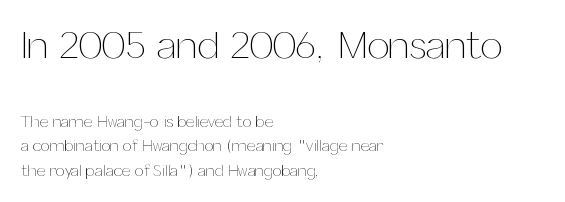
Each line starts at the same left margin while the right side varies. Rendered with straight, roman letterforms. This sample has the flowing, uneven cadence of proportional lettering. The line-height multiplier appears to be the usual default. A bare baseline throughout the passage. No extra tracking has been applied to these lines.
